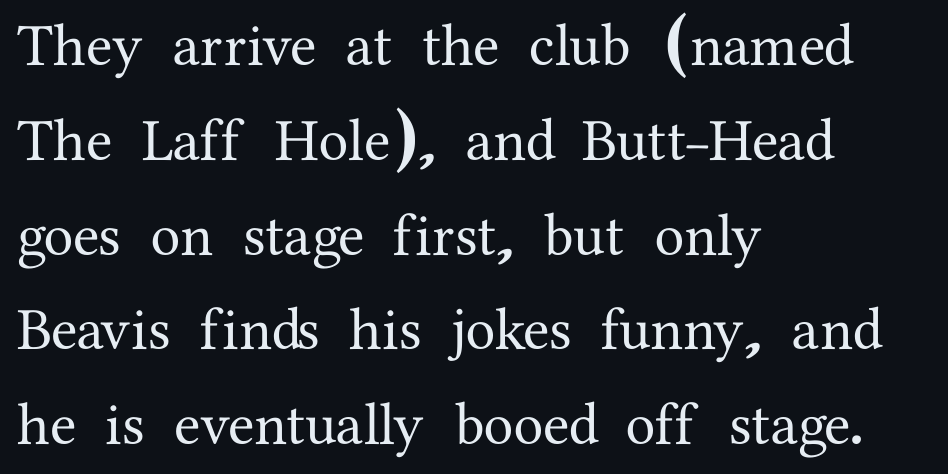
{"serif": "yes", "italic": "no", "width": "normal", "stroke_contrast": "medium", "x_height": "medium", "monospaced": "no", "underline": "no", "align": "left", "line_spacing": "normal", "line_spacing_ratio": 1.58, "letter_spacing": "normal", "letter_spacing_em": 0.0, "glyph_px": 60}
